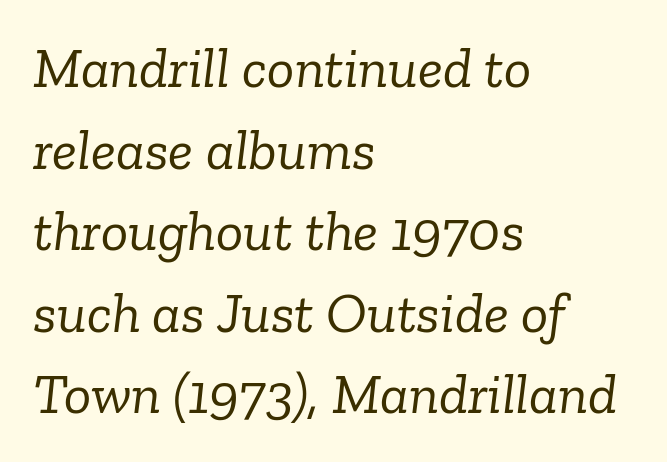
{"serif": "yes", "italic": "yes", "lean": "right", "slant_degrees": 6, "bold": "no", "weight": "light", "width": "normal", "stroke_contrast": "low", "x_height": "medium", "monospaced": "no", "underline": "no", "align": "left", "line_spacing": "normal", "line_spacing_ratio": 1.43, "letter_spacing": "normal", "letter_spacing_em": 0.0, "glyph_px": 57}
